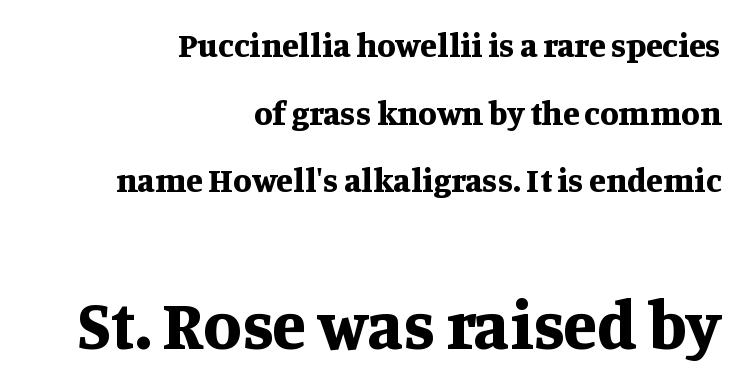
The image shows 69 px bold serif type, upright; set right-aligned, loose line spacing (1.99x), normal letter spacing, not underlined; the second (bottom) block is 2.03x larger; medium stroke contrast and a large x-height.
